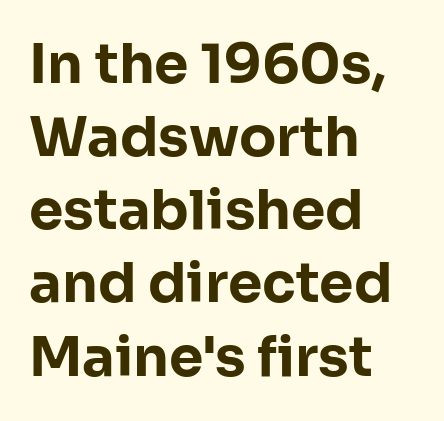
{"serif": "no", "italic": "no", "bold": "yes", "weight": "bold", "width": "normal", "stroke_contrast": "low", "x_height": "medium", "monospaced": "no", "underline": "no", "align": "left", "line_spacing": "normal", "line_spacing_ratio": 1.33, "letter_spacing": "normal", "letter_spacing_em": 0.0, "glyph_px": 55}
